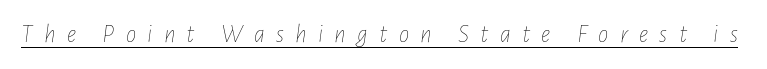
The image shows 26 px text type, italic (leaning right); set unusually wide letter spacing (+0.43 em), underlined.
